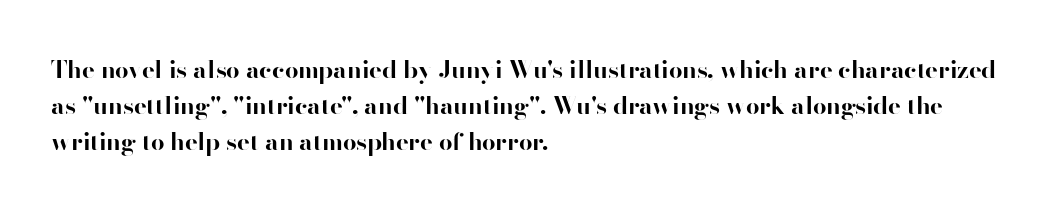
The image shows 24 px bold type, upright; set left-aligned, normal line spacing (1.49x), normal letter spacing, not underlined.
